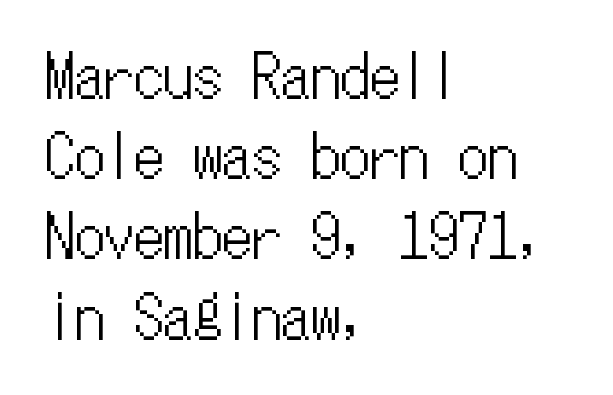
Q: Is the text italic (slanted)? A: No, it is upright.
Q: Is the text underlined? A: No.
Q: How is the paragraph aligned? A: Left-aligned.
Q: Is the spacing between letters normal or unusually wide? A: Normal.
Q: Is the spacing between lines tight, normal or loose? A: Normal.
Q: Width (condensed, normal, or wide)? A: Condensed.
Q: Stroke contrast? A: Low.
Q: x-height? A: Medium.
Q: Monospaced? A: Yes.
